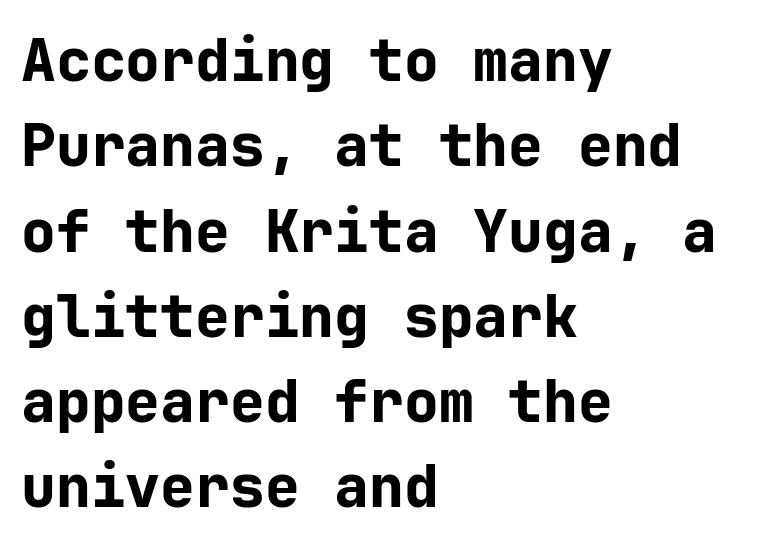
{"serif": "no", "italic": "no", "bold": "yes", "weight": "bold", "width": "normal", "stroke_contrast": "low", "x_height": "medium", "underline": "no", "align": "left", "line_spacing": "normal", "line_spacing_ratio": 1.47, "letter_spacing": "normal", "letter_spacing_em": 0.0, "glyph_px": 58}
